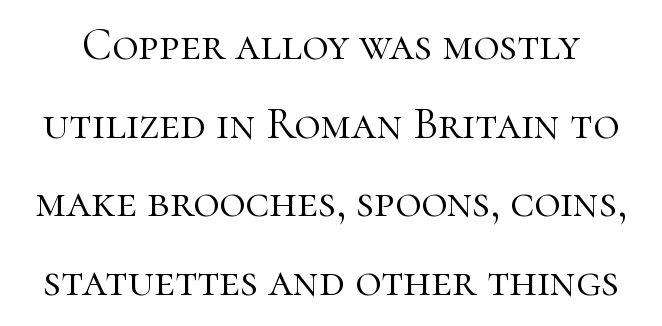
Q: Is the text bold? A: No.
Q: Is the text italic (slanted)? A: No, it is upright.
Q: Is the typeface a serif or a sans-serif typeface? A: Serif.
Q: Is the text underlined? A: No.
Q: Is the spacing between letters normal or unusually wide? A: Normal.
Q: Width (condensed, normal, or wide)? A: Normal.
Q: Stroke contrast? A: High.
Q: x-height? A: Medium.
Q: Monospaced? A: No.
